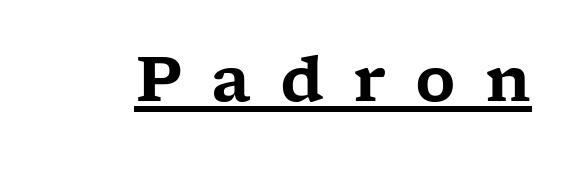
{"serif": "yes", "italic": "no", "width": "wide", "stroke_contrast": "low", "x_height": "medium", "monospaced": "no", "underline": "yes", "letter_spacing": "wide", "letter_spacing_em": 0.47, "glyph_px": 62}
